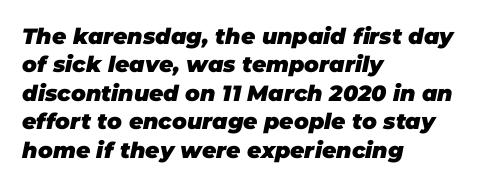
Q: Is the text bold? A: Yes.
Q: Is the text italic (slanted)? A: Yes, it leans right by about 11 degrees.
Q: Is the text underlined? A: No.
Q: How is the paragraph aligned? A: Left-aligned.
Q: Is the spacing between letters normal or unusually wide? A: Normal.
Q: Is the spacing between lines tight, normal or loose? A: Normal.
